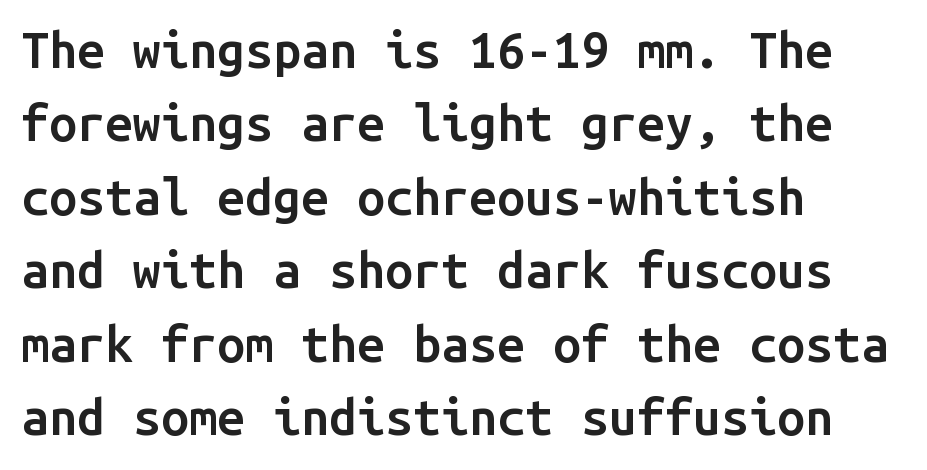
{"serif": "no", "italic": "no", "bold": "semi", "weight": "semibold", "width": "normal", "stroke_contrast": "low", "x_height": "medium", "monospaced": "yes", "underline": "no", "align": "left", "line_spacing": "normal", "line_spacing_ratio": 1.47, "letter_spacing": "normal", "letter_spacing_em": 0.0, "glyph_px": 50}
